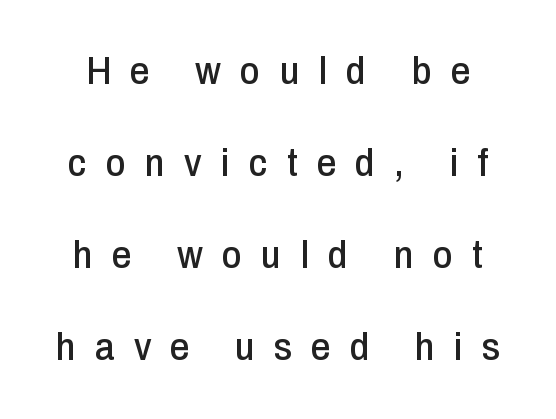
This sample has the flowing, uneven cadence of proportional lettering. Does extra space separate the letters? Yes, quite a lot of it. Rendered with straight, roman letterforms. In terms of letterform style, serifs are entirely absent. Students, observe: this is what heavily led, spacious text looks like.
